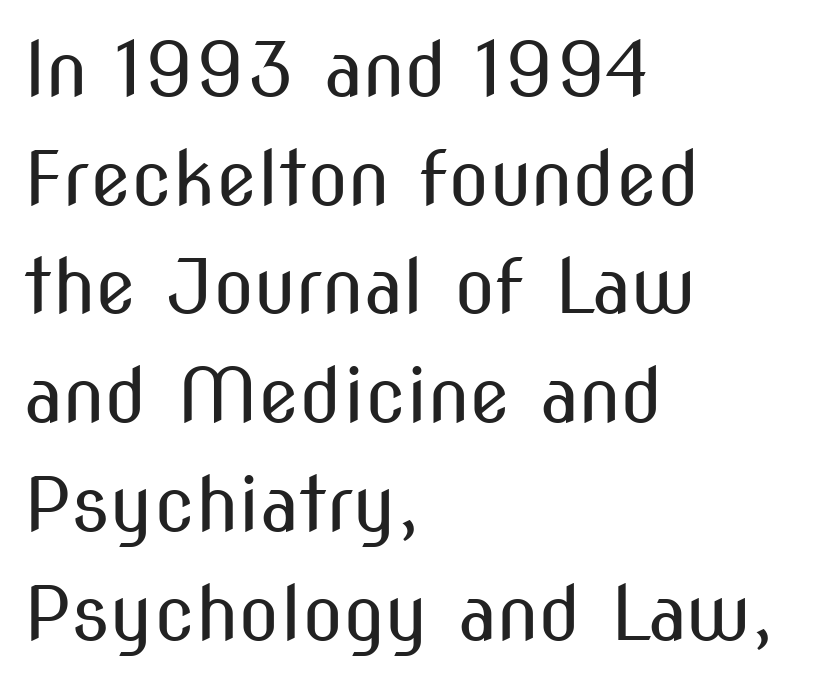
The image shows 75 px regular-weight, condensed sans-serif type, upright; set left-aligned, normal line spacing (1.45x), normal letter spacing, not underlined; medium stroke contrast and a medium x-height.
